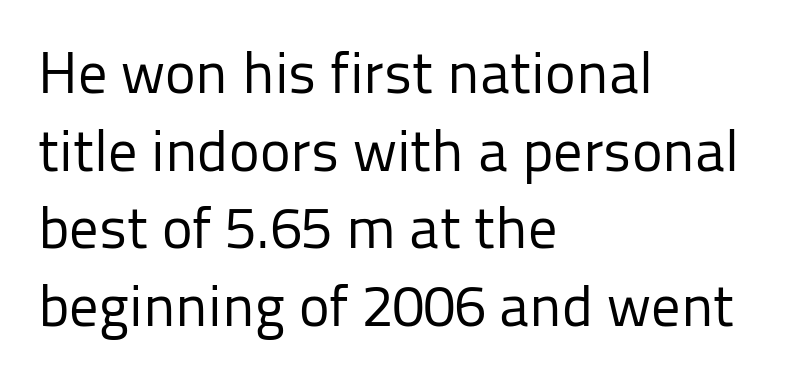
The image shows 58 px regular-weight sans-serif type, upright; set left-aligned, normal line spacing (1.34x), normal letter spacing, not underlined; low stroke contrast and a medium x-height.
